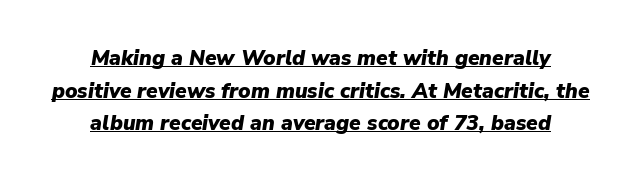
{"italic": "yes", "lean": "right", "slant_degrees": 9, "bold": "yes", "underline": "yes", "align": "center", "line_spacing": "normal", "line_spacing_ratio": 1.55, "letter_spacing": "normal", "letter_spacing_em": 0.0, "glyph_px": 21}
